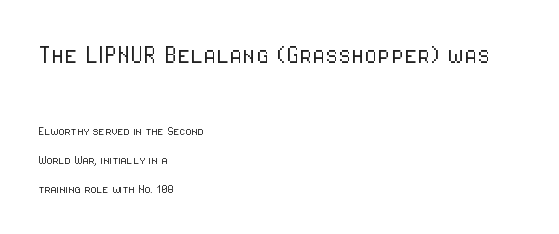
Quick note: interline space is abundant. The font family rendered here belongs to the sans-serif group. Each letter keeps its own natural width here, so spacing adapts to shape. Typeset ragged right — the left edge is the straight one. Has an underline been added? It has not.
